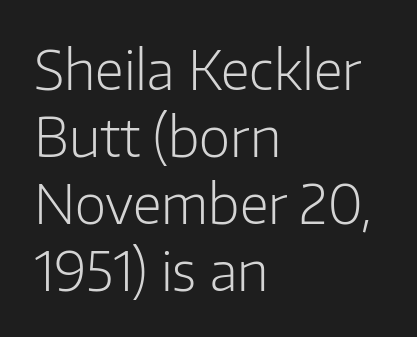
The image shows 54 px light sans-serif type, upright; set left-aligned, line spacing 1.24x, normal letter spacing, not underlined; low stroke contrast and a medium x-height.
